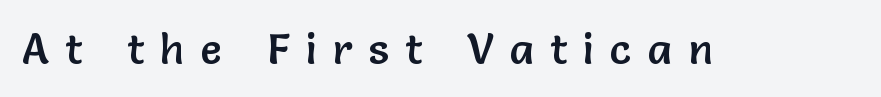
{"serif": "no", "italic": "no", "width": "normal", "stroke_contrast": "low", "x_height": "medium", "monospaced": "no", "underline": "no", "letter_spacing": "wide", "letter_spacing_em": 0.38, "glyph_px": 43}
